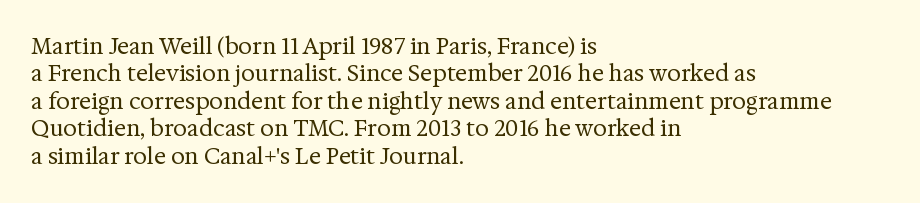
Counters stay open thanks to moderate or lighter strokes. All the whitespace from short lines collects on the right. Normally led — the rows are evenly, conventionally spaced. The glyphs are unaccompanied by any horizontal stroke below them.
